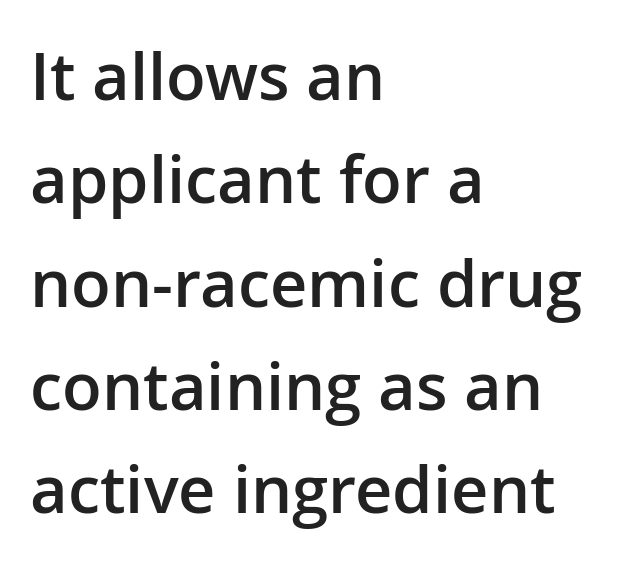
Character widths vary here, with narrow letters taking less room than wide ones. Notice how the stems are strictly vertical — no italics here. Typographic density is moderately raised because the face is semibold. There is no visible air inserted between adjacent glyphs.
